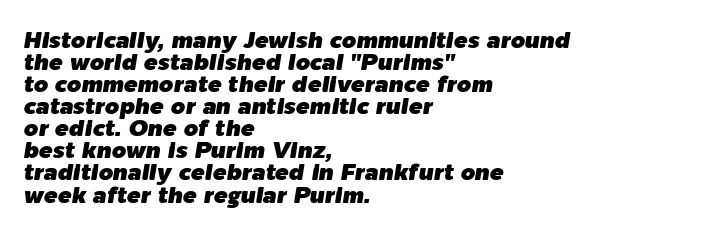
The image shows 23 px text type, italic (leaning right); set left-aligned, tight line spacing (0.96x), normal letter spacing, not underlined.
